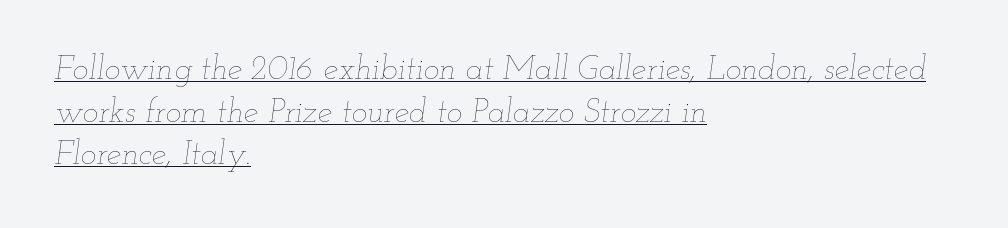
A typesetter would call this zero additional tracking. The lines in this sample share a left origin and differ only in where they stop. Stems and bowls with no extra thickness — not bold. The axis of the letterforms is tilted away from vertical. One glance says typical: line gaps are just what's usual. These lines are rendered in a variable-pitch font.
